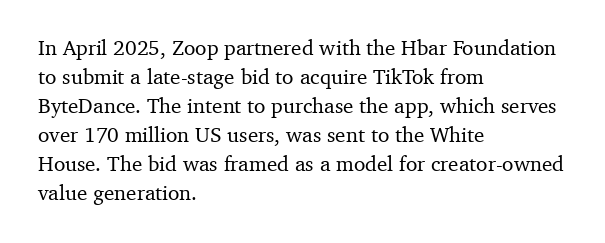
Does the leading feel generous? No, just average. Nobody touched the tracking dial on this one. This is the regular roman posture of the typeface. Visually the block forms a straight wall on the left and a jagged coastline on the right.
